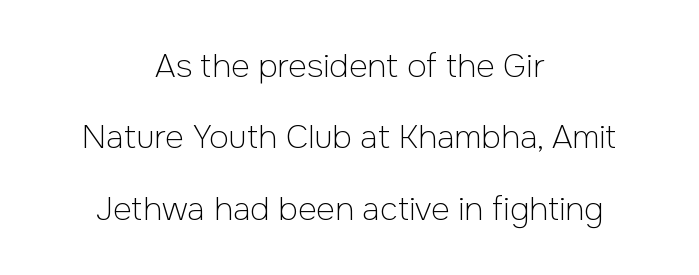
The font family rendered here belongs to the sans-serif group. Posture: straight, roman, zero tilt. The line texture is even and compact thanks to regular tracking. Underline: absent.
